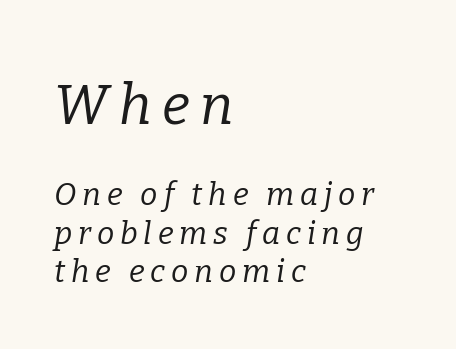
Compare the two chunks: the upper has the greater cap height. Casual observation: everything's shoved over to the left. Stroke mass is kept to a normal reading level or below. The typeface chosen for these lines features serifs. Clear beneath every line of the passage.
